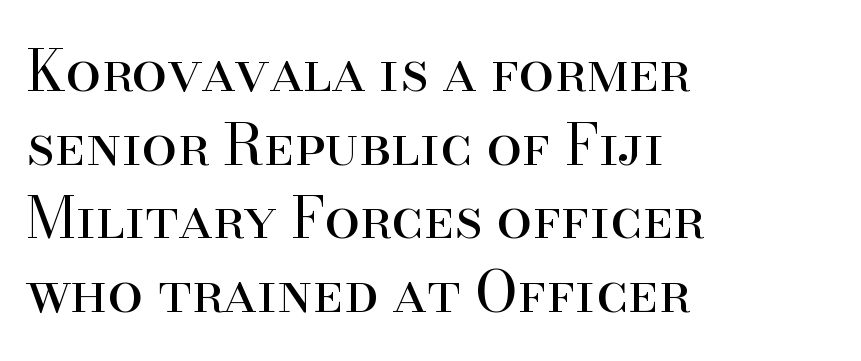
{"serif": "yes", "italic": "no", "bold": "no", "weight": "regular", "width": "normal", "stroke_contrast": "high", "x_height": "small", "monospaced": "no", "underline": "no", "align": "left", "line_spacing": "normal", "line_spacing_ratio": 1.29, "letter_spacing": "normal", "letter_spacing_em": 0.0, "glyph_px": 57}
